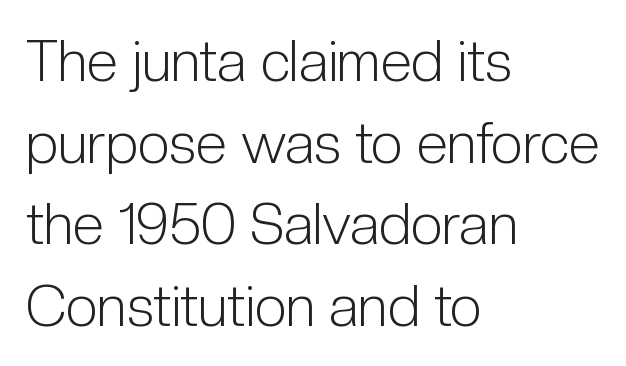
Q: Is the text bold? A: No.
Q: Is the text italic (slanted)? A: No, it is upright.
Q: Is the typeface a serif or a sans-serif typeface? A: Sans-serif.
Q: Is the text underlined? A: No.
Q: How is the paragraph aligned? A: Left-aligned.
Q: Is the spacing between letters normal or unusually wide? A: Normal.
Q: Is the spacing between lines tight, normal or loose? A: Normal.
Q: Width (condensed, normal, or wide)? A: Condensed.
Q: Stroke contrast? A: Low.
Q: x-height? A: Medium.
Q: Monospaced? A: No.
